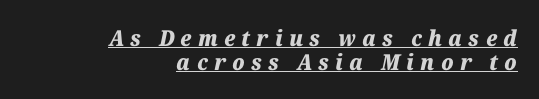
Q: Is the text bold? A: Yes.
Q: Is the text italic (slanted)? A: Yes, it leans right by about 12 degrees.
Q: Is the text underlined? A: Yes.
Q: How is the paragraph aligned? A: Right-aligned.
Q: Is the spacing between letters normal or unusually wide? A: Unusually wide.
Q: Is the spacing between lines tight, normal or loose? A: Tight.
